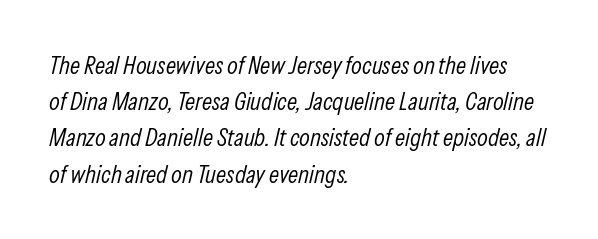
Q: Is the text bold? A: No.
Q: Is the text italic (slanted)? A: Yes, it leans right by about 13 degrees.
Q: Is the text underlined? A: No.
Q: How is the paragraph aligned? A: Left-aligned.
Q: Is the spacing between letters normal or unusually wide? A: Normal.
Q: Is the spacing between lines tight, normal or loose? A: Normal.
